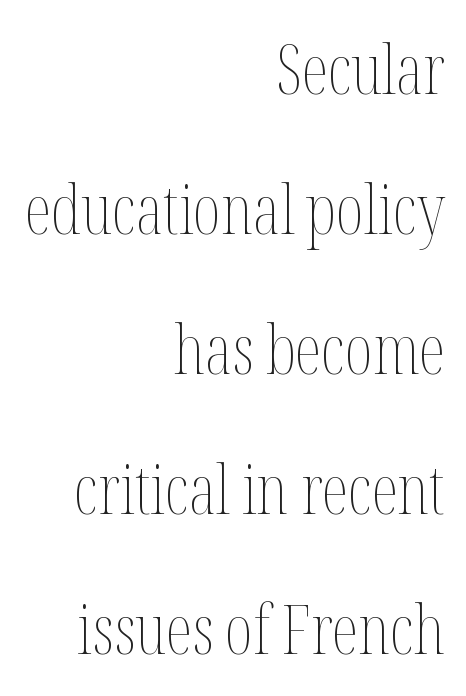
The image shows 68 px thin, condensed type, upright; set right-aligned, loose line spacing (2.06x), normal letter spacing, not underlined; medium stroke contrast and a medium x-height.
